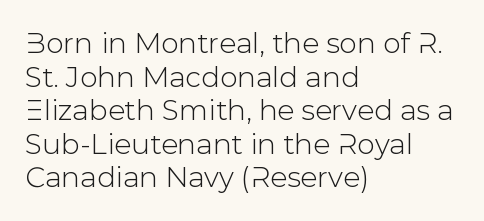
The image shows 28 px sans-serif type, upright; set left-aligned, line spacing 1.2x, normal letter spacing, not underlined; low stroke contrast and a medium x-height.
